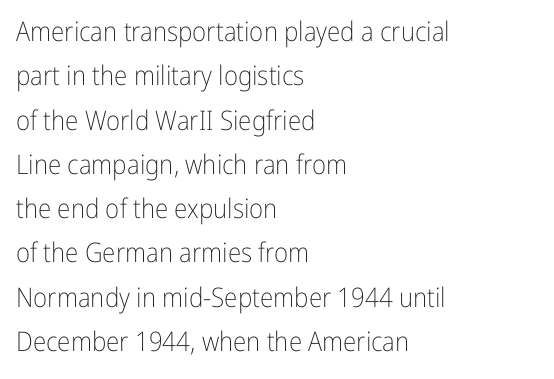
Descenders hang freely into open space. One-word summary of the alignment: left. Style check: upright. Weight: not bold — regular or lighter. The face used here is rendered with its standard letterfit.
